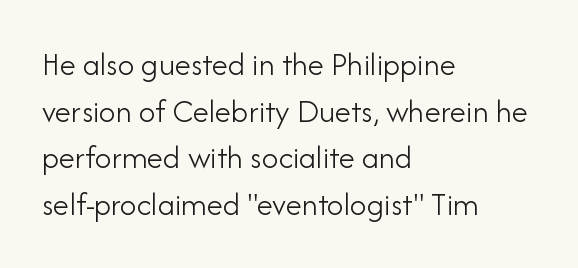
Q: Is the text bold? A: No.
Q: Is the text italic (slanted)? A: No, it is upright.
Q: Is the typeface a serif or a sans-serif typeface? A: Sans-serif.
Q: Is the text underlined? A: No.
Q: How is the paragraph aligned? A: Left-aligned.
Q: Is the spacing between letters normal or unusually wide? A: Normal.
Q: Is the spacing between lines tight, normal or loose? A: Normal.
Q: Width (condensed, normal, or wide)? A: Normal.
Q: Stroke contrast? A: Low.
Q: x-height? A: Small.
Q: Monospaced? A: No.
